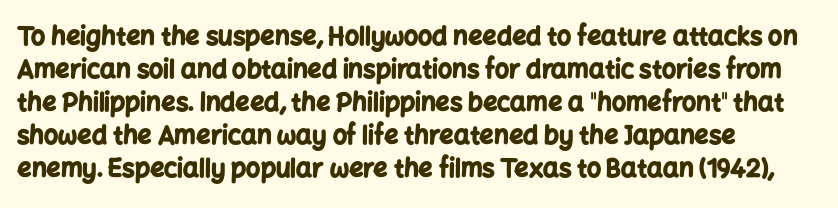
{"italic": "no", "bold": "yes", "underline": "no", "align": "left", "line_spacing": "normal", "line_spacing_ratio": 1.32, "letter_spacing": "normal", "letter_spacing_em": 0.0, "glyph_px": 25}
